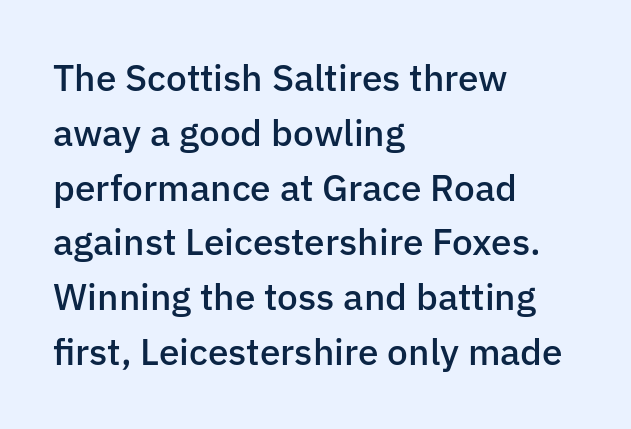
Q: Is the text bold? A: Semi-bold.
Q: Is the text italic (slanted)? A: No, it is upright.
Q: Is the typeface a serif or a sans-serif typeface? A: Sans-serif.
Q: Is the text underlined? A: No.
Q: How is the paragraph aligned? A: Left-aligned.
Q: Is the spacing between letters normal or unusually wide? A: Normal.
Q: Is the spacing between lines tight, normal or loose? A: Normal.
Q: Width (condensed, normal, or wide)? A: Normal.
Q: Stroke contrast? A: Low.
Q: x-height? A: Medium.
Q: Monospaced? A: No.
